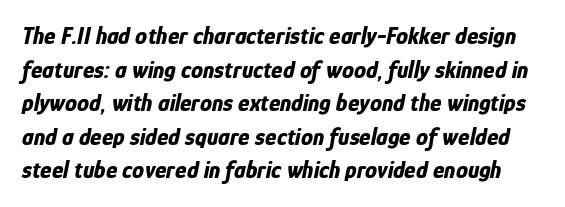
{"italic": "yes", "lean": "right", "slant_degrees": 12, "bold": "yes", "underline": "no", "line_spacing": "normal", "line_spacing_ratio": 1.4, "letter_spacing": "normal", "letter_spacing_em": 0.0, "glyph_px": 24}
